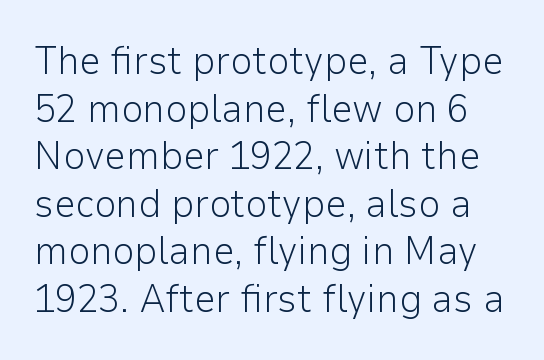
The specimen reads as upright at a glance. Tracking here is standard; glyphs follow each other at the usual distance. Each letter keeps its own natural width here, so spacing adapts to shape. Weight class: somewhere from thin through regular. A clean baseline with only descenders dipping below it. The typeface chosen for these lines omits serifs.
